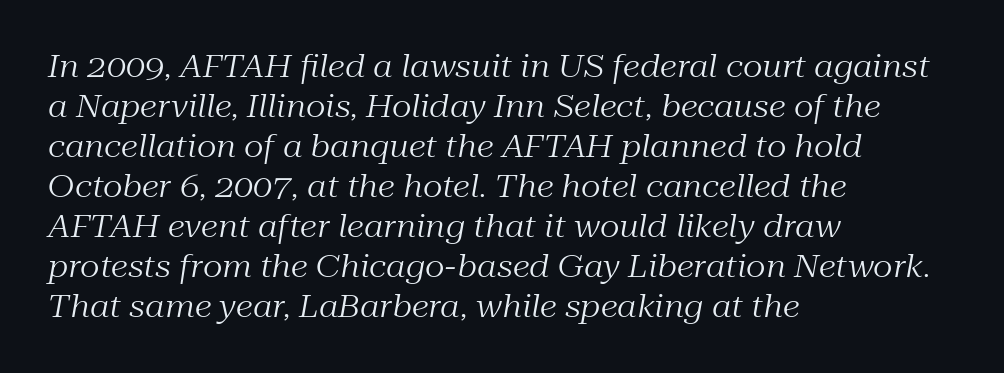
The image shows 31 px regular-weight serif type, italic (leaning right); set left-aligned, normal line spacing (1.29x), normal letter spacing, not underlined; medium stroke contrast and a medium x-height.
